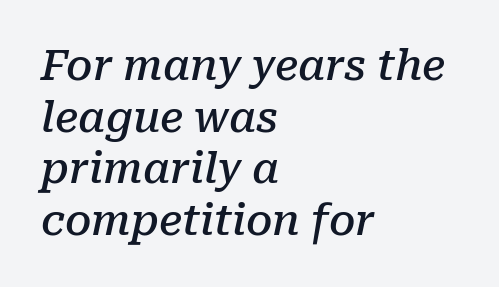
{"serif": "yes", "italic": "yes", "lean": "right", "slant_degrees": 10, "bold": "semi", "weight": "semibold", "width": "normal", "stroke_contrast": "low", "x_height": "medium", "monospaced": "no", "underline": "no", "align": "left", "line_spacing_ratio": 1.23, "letter_spacing": "normal", "letter_spacing_em": 0.0, "glyph_px": 42}
